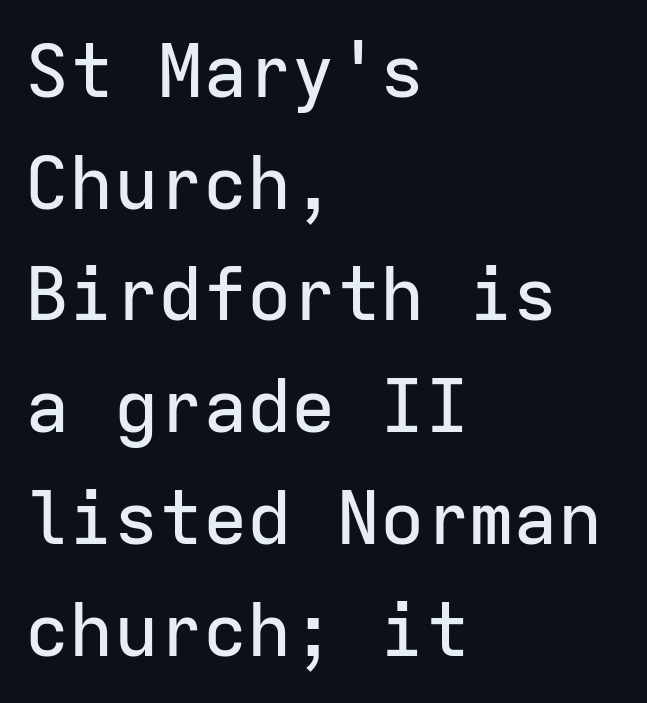
This block has exactly the height ordinary leading produces. Posture: vertical. No extra tracking has been applied to these lines. Typeset ragged right — the left edge is the straight one. Any mark beneath the type? The region is blank.
